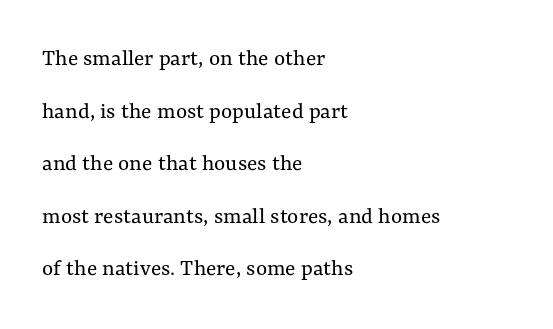
The image shows 24 px text type, upright; set left-aligned, loose line spacing (2.19x), normal letter spacing, not underlined.
